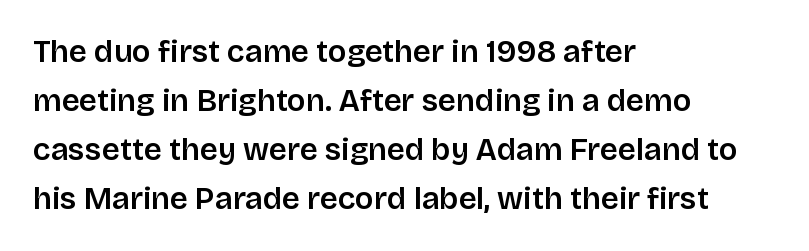
Is this a sans? Yes — the strokes have no serifs. Words appear dense and cohesive because spacing is normal. When letters stand straight like this, we call the style roman or upright. Normally led — the rows are evenly, conventionally spaced. Left-aligned paragraph, ragged on the right. The rendering uses natural spacing where letterforms have individual widths.
